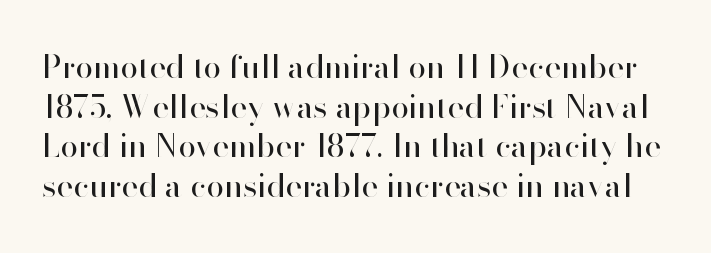
Observe the absence of serifs on each vertical stroke in this sample. A quiet, ordinary-to-light weight characterises the typeface. Is the letter spacing exaggerated? No — it looks like the ordinary default. The rendering uses natural spacing where letterforms have individual widths. The axis of the letterforms is exactly vertical. The glyphs are unaccompanied by any horizontal stroke below them.
